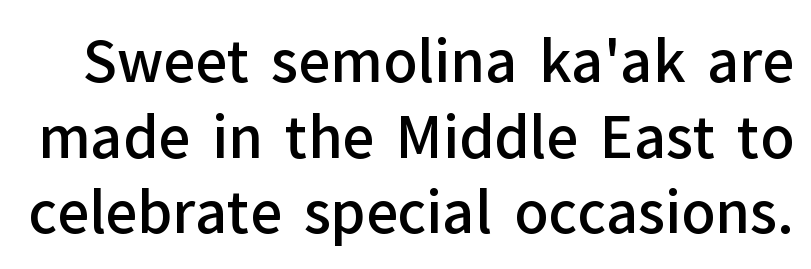
Here the designer chose a conventional face with non-uniform glyph widths. The strip under each line holds only bare page. Vertical strokes here are truly vertical. Rows of type keep a routine distance in the vertical direction.
